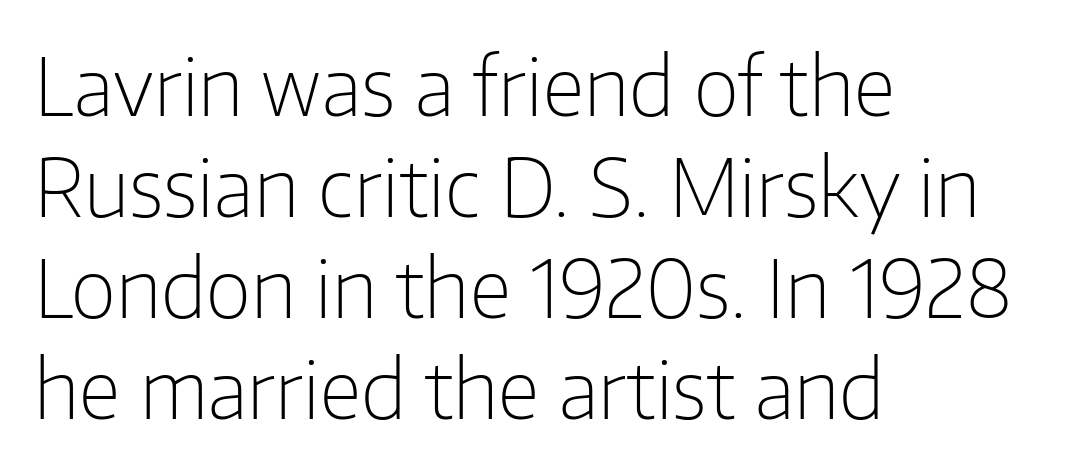
Each new line begins a customary step beneath the previous one. Looks like regular typesetting: each glyph gets only the width it needs. Quick note: underline off. The rag falls on the right side of this text block. Heaviness? Minimal to ordinary, like unemphasized prose. Rendered with straight, roman letterforms.
